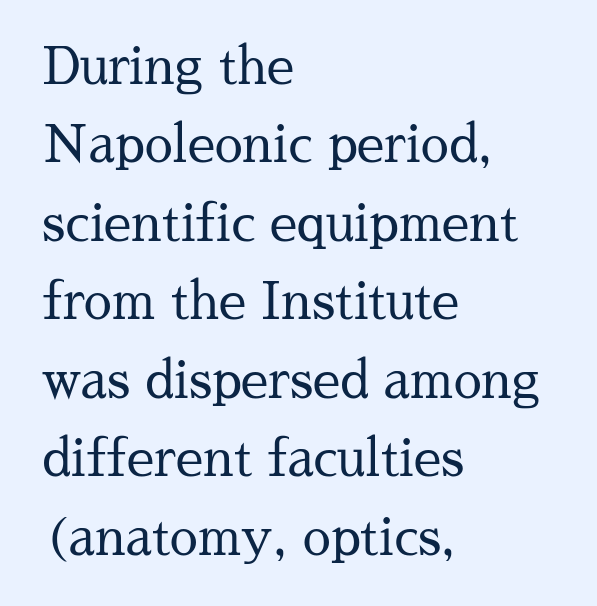
Q: Is the text bold? A: No.
Q: Is the text italic (slanted)? A: No, it is upright.
Q: Is the typeface a serif or a sans-serif typeface? A: Serif.
Q: Is the text underlined? A: No.
Q: How is the paragraph aligned? A: Left-aligned.
Q: Is the spacing between letters normal or unusually wide? A: Normal.
Q: Is the spacing between lines tight, normal or loose? A: Normal.
Q: Width (condensed, normal, or wide)? A: Normal.
Q: Stroke contrast? A: Medium.
Q: x-height? A: Medium.
Q: Monospaced? A: No.
